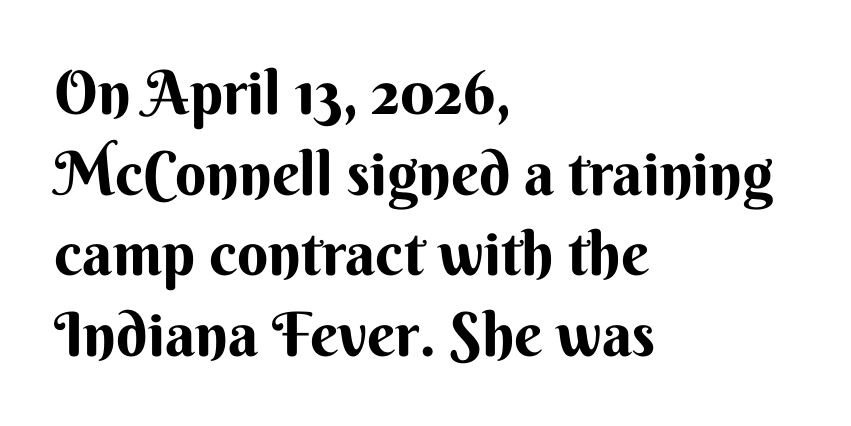
Q: Is the text bold? A: Yes.
Q: Is the text italic (slanted)? A: No, it is upright.
Q: Is the typeface a serif or a sans-serif typeface? A: Sans-serif.
Q: Is the text underlined? A: No.
Q: How is the paragraph aligned? A: Left-aligned.
Q: Is the spacing between letters normal or unusually wide? A: Normal.
Q: Is the spacing between lines tight, normal or loose? A: Normal.
Q: Width (condensed, normal, or wide)? A: Normal.
Q: Stroke contrast? A: Medium.
Q: x-height? A: Small.
Q: Monospaced? A: No.
